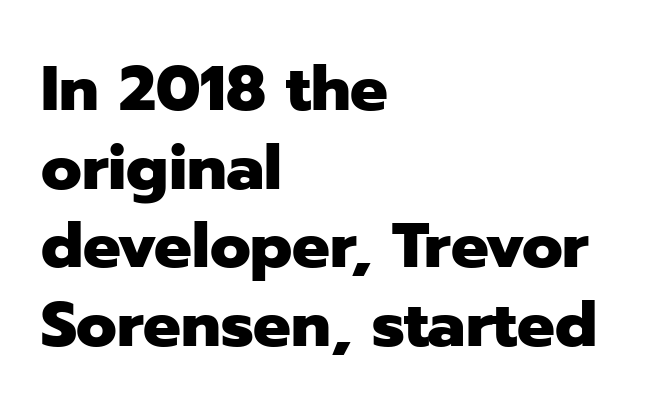
These lines are composed in type without serifs. The face used here is proportionally spaced, like ordinary book or web type. Caption: standard tracking, unaltered. Rule under the text: the space is simply empty. Italic: no, the glyphs are upright roman.
